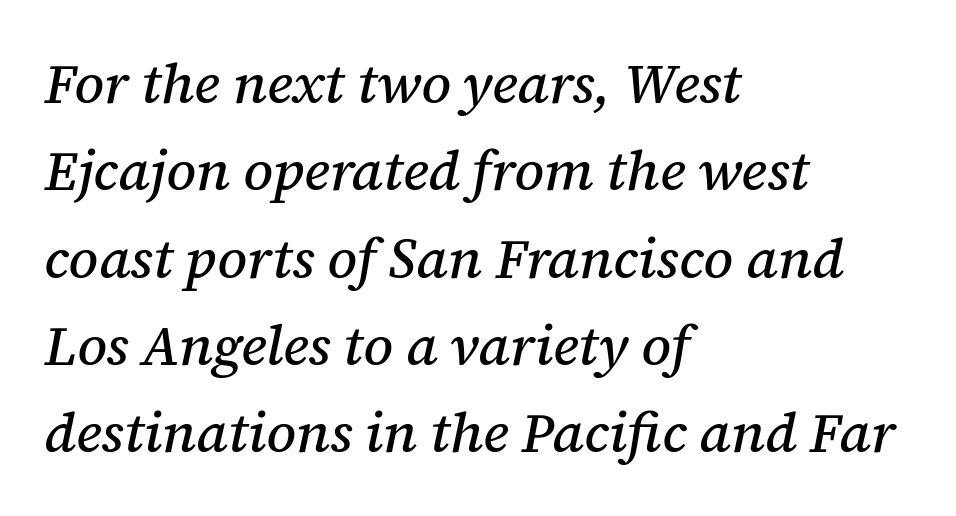
{"serif": "yes", "italic": "yes", "lean": "right", "slant_degrees": 12, "width": "normal", "stroke_contrast": "medium", "x_height": "medium", "monospaced": "no", "underline": "no", "align": "left", "line_spacing": "normal", "line_spacing_ratio": 1.56, "letter_spacing": "normal", "letter_spacing_em": 0.0, "glyph_px": 56}
